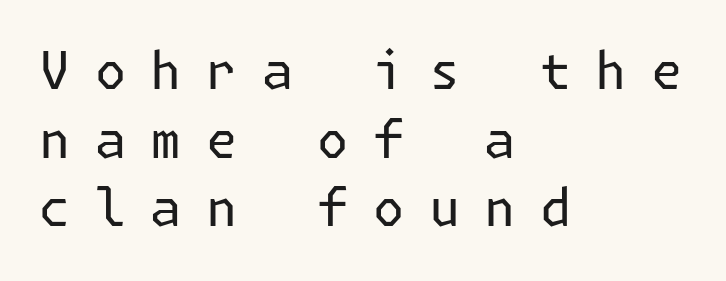
Q: Is the text bold? A: No.
Q: Is the text italic (slanted)? A: No, it is upright.
Q: Is the typeface a serif or a sans-serif typeface? A: Sans-serif.
Q: Is the text underlined? A: No.
Q: How is the paragraph aligned? A: Left-aligned.
Q: Is the spacing between letters normal or unusually wide? A: Unusually wide.
Q: Is the spacing between lines tight, normal or loose? A: Normal.
Q: Width (condensed, normal, or wide)? A: Normal.
Q: Stroke contrast? A: Low.
Q: x-height? A: Medium.
